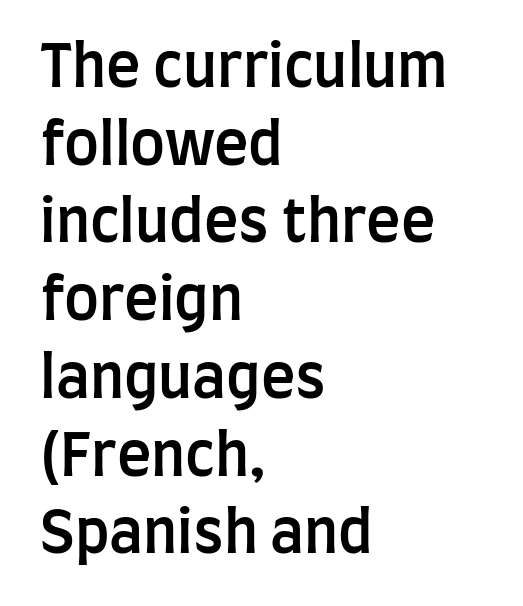
{"serif": "no", "italic": "no", "bold": "semi", "weight": "semibold", "width": "condensed", "stroke_contrast": "low", "x_height": "large", "monospaced": "no", "underline": "no", "align": "left", "line_spacing": "normal", "line_spacing_ratio": 1.34, "letter_spacing": "normal", "letter_spacing_em": 0.0, "glyph_px": 58}
